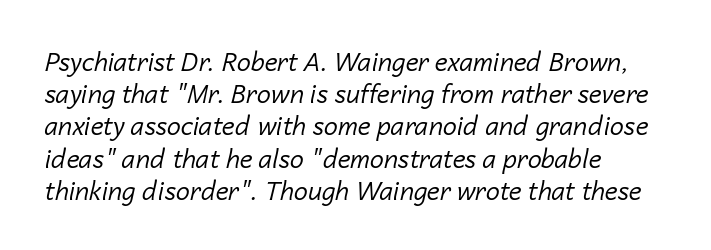
The image shows 25 px text type, italic (leaning right); set left-aligned, normal line spacing (1.29x), normal letter spacing, not underlined.
